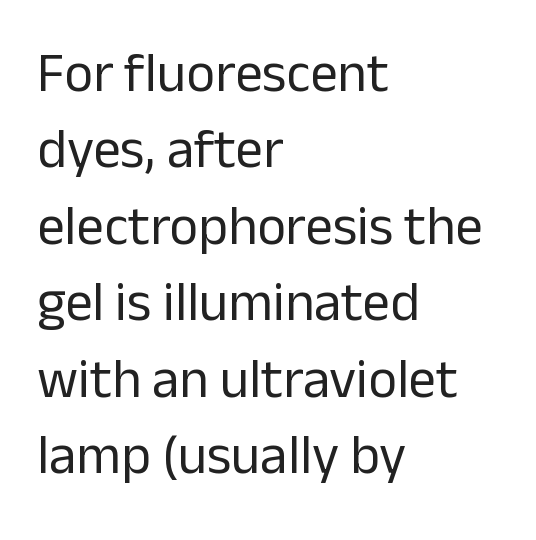
The ragged edge is on the right, which tells us the setting is flush left. Heaviness? Minimal to ordinary, like unemphasized prose. Quick note: underline off. Every stem runs plumb, perpendicular to the baseline. Short note: letters normally spaced.
